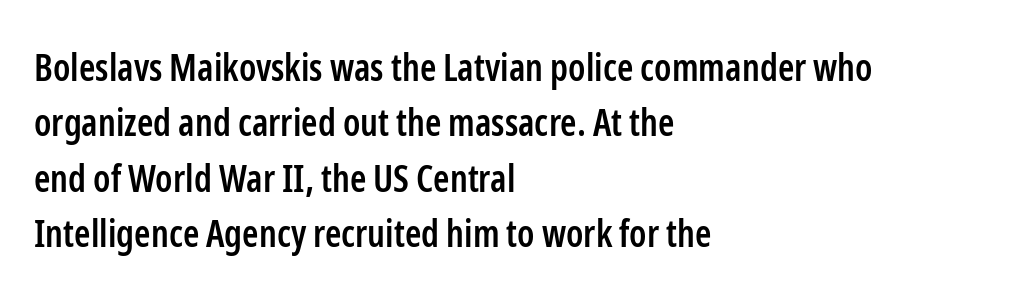
The image shows 37 px semibold, condensed sans-serif type, upright; set left-aligned, normal line spacing (1.5x), normal letter spacing, not underlined; low stroke contrast and a medium x-height.
